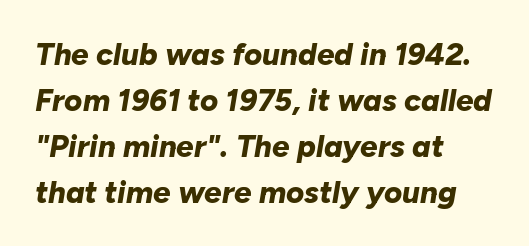
Q: Is the text bold? A: Yes.
Q: Is the text italic (slanted)? A: Yes, it leans right by about 10 degrees.
Q: Is the text underlined? A: No.
Q: How is the paragraph aligned? A: Left-aligned.
Q: Is the spacing between letters normal or unusually wide? A: Normal.
Q: Is the spacing between lines tight, normal or loose? A: Normal.
Q: Width (condensed, normal, or wide)? A: Normal.
Q: Stroke contrast? A: Low.
Q: x-height? A: Medium.
Q: Monospaced? A: No.
